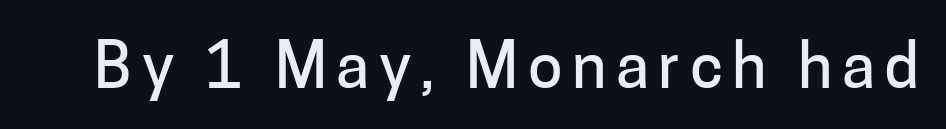
The space directly below the letters is spotless. Note the varied advance widths — an 'i' is clearly narrower than an 'm'. Serif or sans? Sans — the stroke terminals are bare. This is roman type, the default non-slanted kind.
